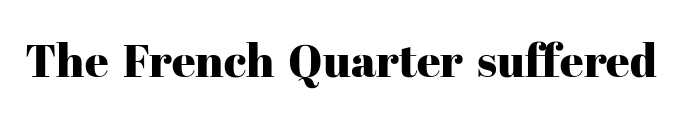
{"serif": "yes", "italic": "no", "width": "normal", "stroke_contrast": "high", "x_height": "medium", "monospaced": "no", "underline": "no", "letter_spacing": "normal", "letter_spacing_em": 0.0, "glyph_px": 46}
